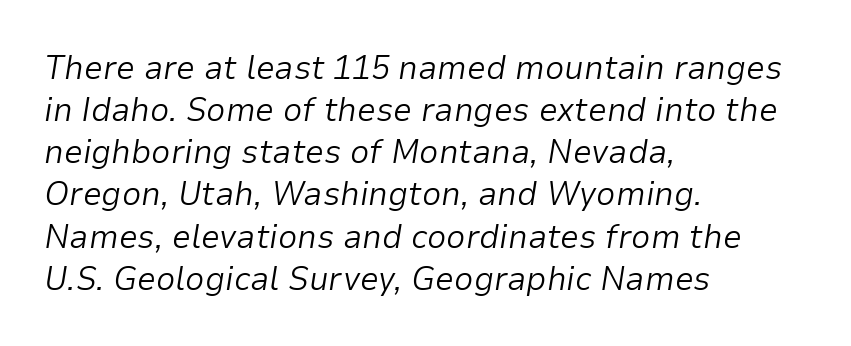
Q: Is the text bold? A: No.
Q: Is the text italic (slanted)? A: Yes, it leans right by about 9 degrees.
Q: Is the text underlined? A: No.
Q: How is the paragraph aligned? A: Left-aligned.
Q: Is the spacing between letters normal or unusually wide? A: Normal.
Q: Width (condensed, normal, or wide)? A: Normal.
Q: Stroke contrast? A: Low.
Q: x-height? A: Medium.
Q: Monospaced? A: No.
